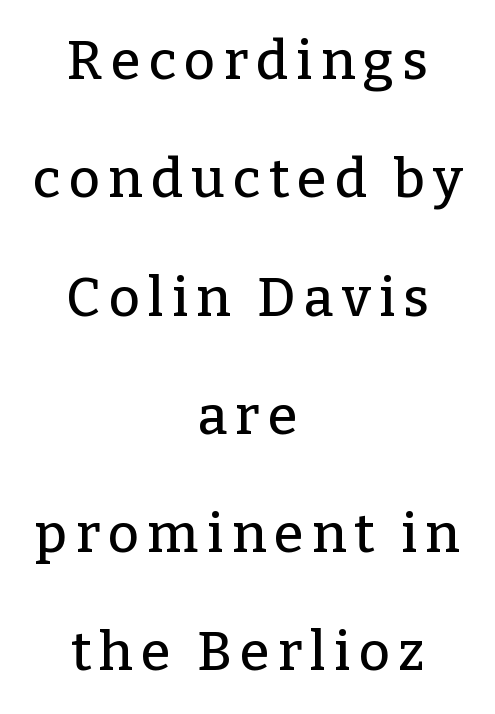
Q: Is the text italic (slanted)? A: No, it is upright.
Q: Is the typeface a serif or a sans-serif typeface? A: Serif.
Q: Is the text underlined? A: No.
Q: How is the paragraph aligned? A: Centered.
Q: Is the spacing between lines tight, normal or loose? A: Loose.
Q: Width (condensed, normal, or wide)? A: Normal.
Q: Stroke contrast? A: Low.
Q: x-height? A: Medium.
Q: Monospaced? A: No.
